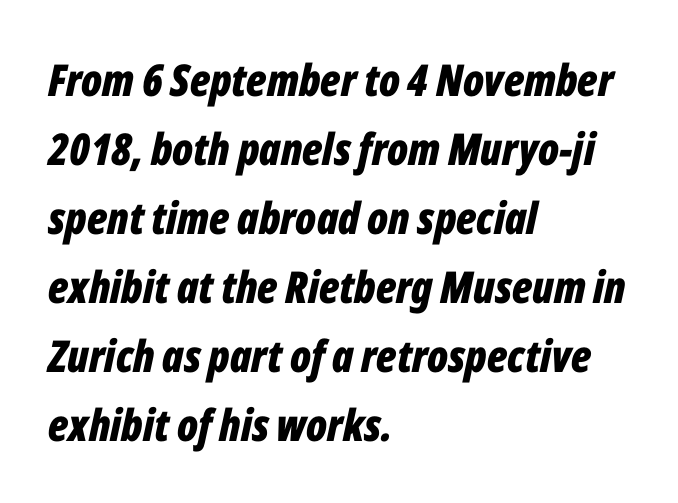
Q: Is the text bold? A: Yes.
Q: Is the text italic (slanted)? A: Yes, it leans right by about 12 degrees.
Q: Is the text underlined? A: No.
Q: How is the paragraph aligned? A: Left-aligned.
Q: Is the spacing between letters normal or unusually wide? A: Normal.
Q: Is the spacing between lines tight, normal or loose? A: Normal.
Q: Width (condensed, normal, or wide)? A: Condensed.
Q: Stroke contrast? A: Low.
Q: x-height? A: Medium.
Q: Monospaced? A: No.
